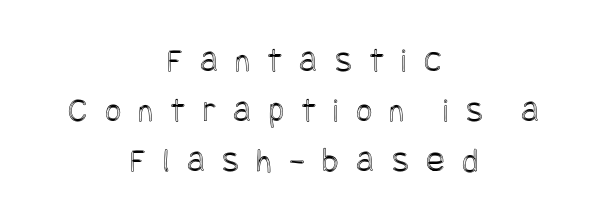
The image shows 35 px condensed type, upright; set centered, normal line spacing (1.43x), unusually wide letter spacing (+0.49 em), not underlined; a large x-height.
